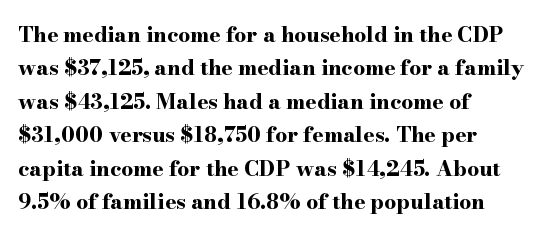
The image shows 21 px bold type, upright; set left-aligned, normal line spacing (1.59x), normal letter spacing, not underlined.
